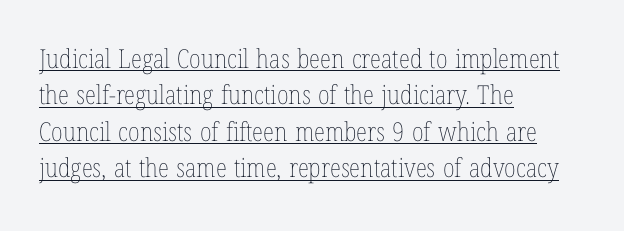
The image shows 26 px text type, upright; set left-aligned, normal line spacing (1.4x), normal letter spacing, underlined.
